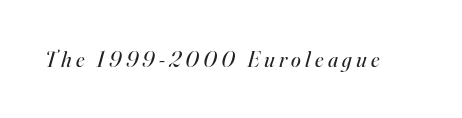
Q: Is the text bold? A: No.
Q: Is the text italic (slanted)? A: Yes, it leans right by about 16 degrees.
Q: Is the text underlined? A: No.
Q: Is the spacing between letters normal or unusually wide? A: Unusually wide.
